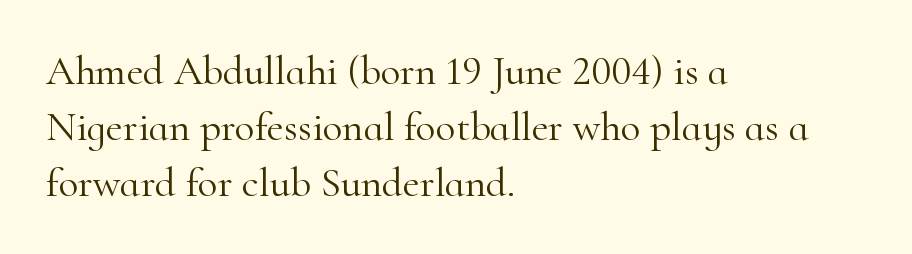
The image shows 41 px light serif type, upright; set left-aligned, normal line spacing (1.36x), normal letter spacing, not underlined; high stroke contrast and a small x-height.
